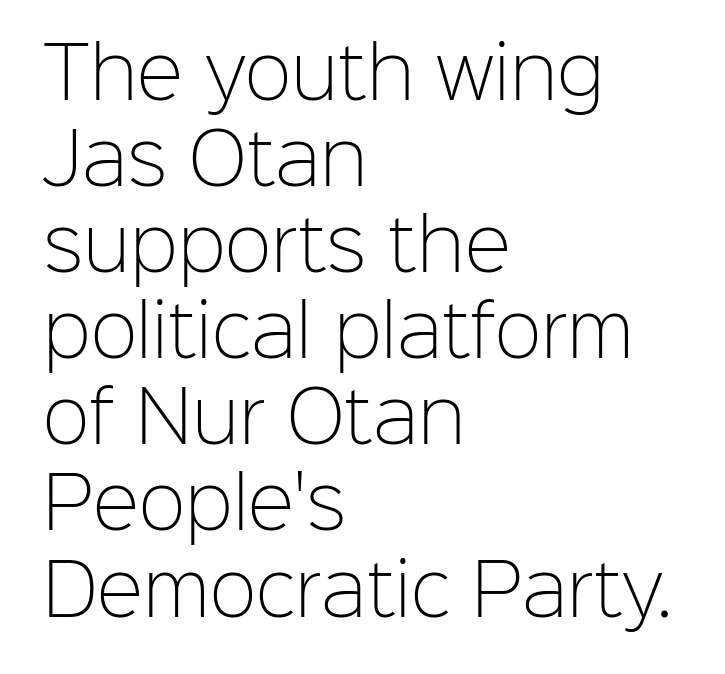
{"serif": "no", "italic": "no", "bold": "no", "weight": "light", "width": "normal", "stroke_contrast": "low", "x_height": "medium", "monospaced": "no", "underline": "no", "align": "left", "line_spacing_ratio": 1.23, "letter_spacing": "normal", "letter_spacing_em": 0.0, "glyph_px": 70}
